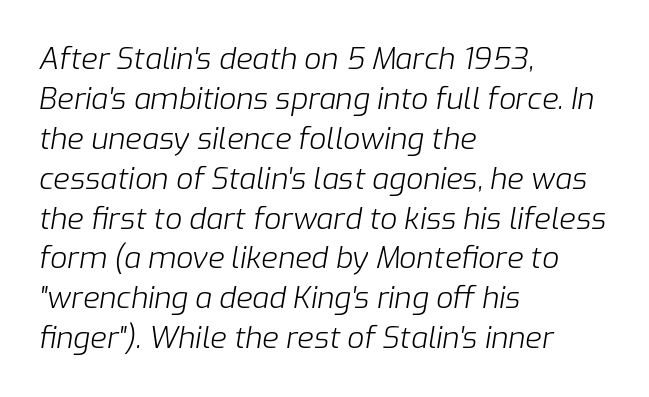
The image shows 30 px light type, italic (leaning right); set left-aligned, normal line spacing (1.33x), normal letter spacing, not underlined; low stroke contrast and a medium x-height.
